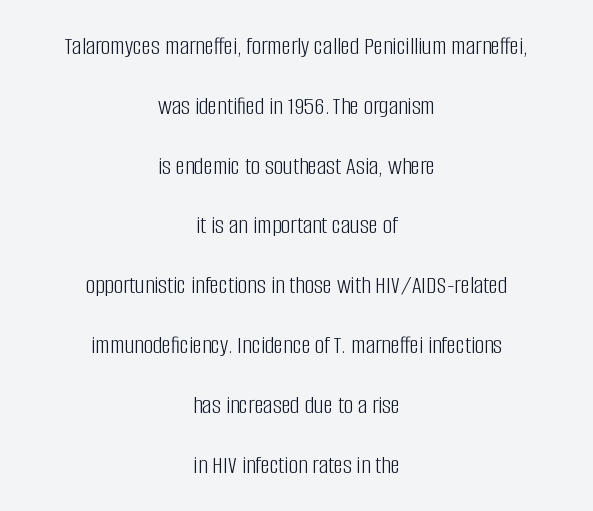
{"italic": "no", "bold": "no", "underline": "no", "align": "center", "line_spacing": "loose", "line_spacing_ratio": 2.3, "letter_spacing": "normal", "letter_spacing_em": 0.0, "glyph_px": 26}
